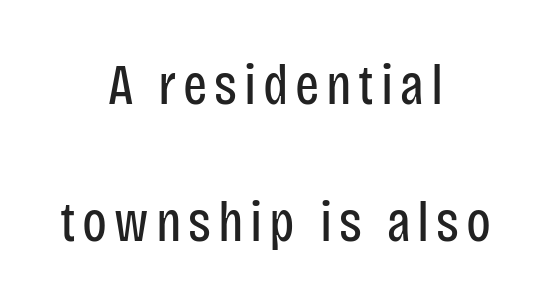
{"serif": "no", "italic": "no", "bold": "no", "weight": "regular", "width": "condensed", "stroke_contrast": "low", "x_height": "large", "monospaced": "no", "underline": "no", "align": "center", "line_spacing": "loose", "line_spacing_ratio": 2.41, "glyph_px": 57}
